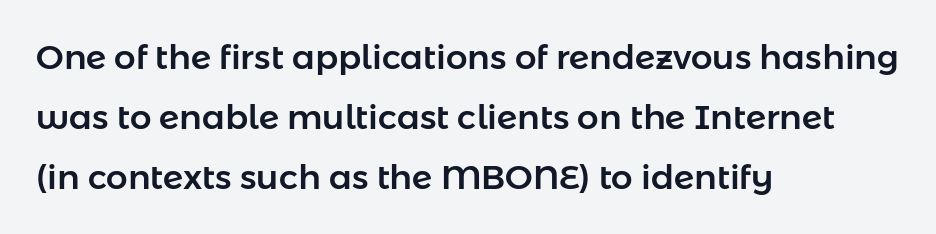
To sum up the face: it is a sans, with no serifs. The glyphs are unaccompanied by any horizontal stroke below them. Nothing unusual about the tracking: characters are spaced as the font intends. Alignment: flush left. Each letter keeps its own natural width here, so spacing adapts to shape. In terms of posture, this sample is upright.
